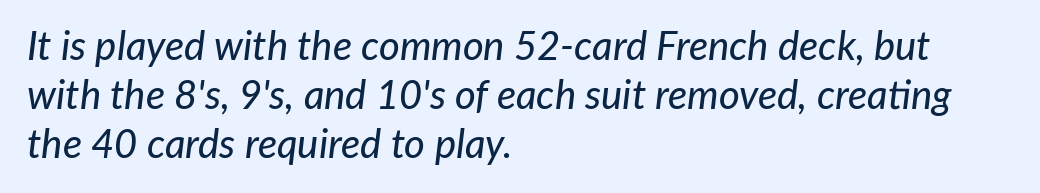
{"italic": "yes", "lean": "right", "slant_degrees": 7, "width": "normal", "stroke_contrast": "low", "x_height": "medium", "monospaced": "no", "underline": "no", "align": "left", "line_spacing_ratio": 1.22, "letter_spacing": "normal", "letter_spacing_em": 0.0, "glyph_px": 40}
